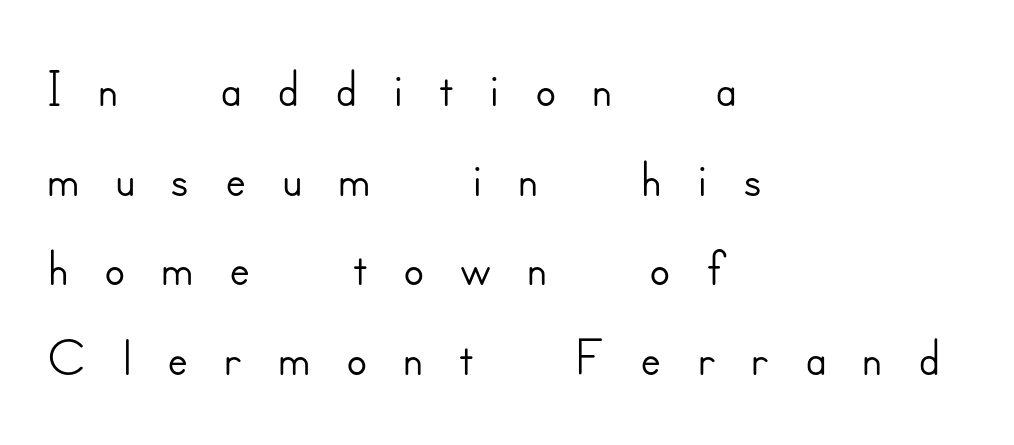
{"serif": "no", "italic": "no", "width": "normal", "stroke_contrast": "low", "x_height": "small", "monospaced": "no", "underline": "no", "align": "left", "line_spacing": "tight", "line_spacing_ratio": 1.15, "letter_spacing": "wide", "letter_spacing_em": 0.45, "glyph_px": 78}
